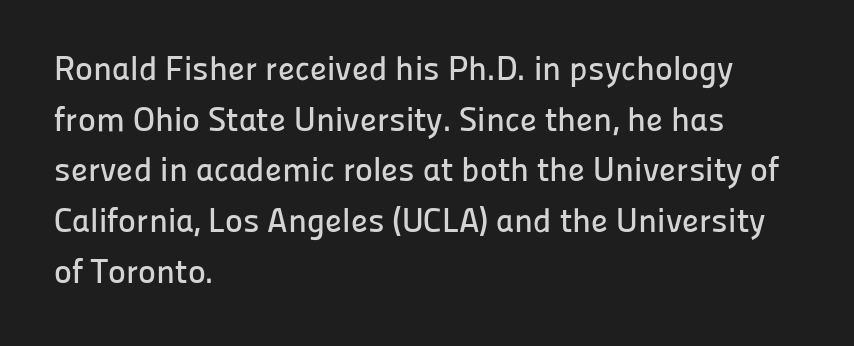
The strip under each line holds only bare page. Note: no serifs on the glyphs. Line spacing here is normal. Does extra space separate the letters? No, they use regular spacing.
